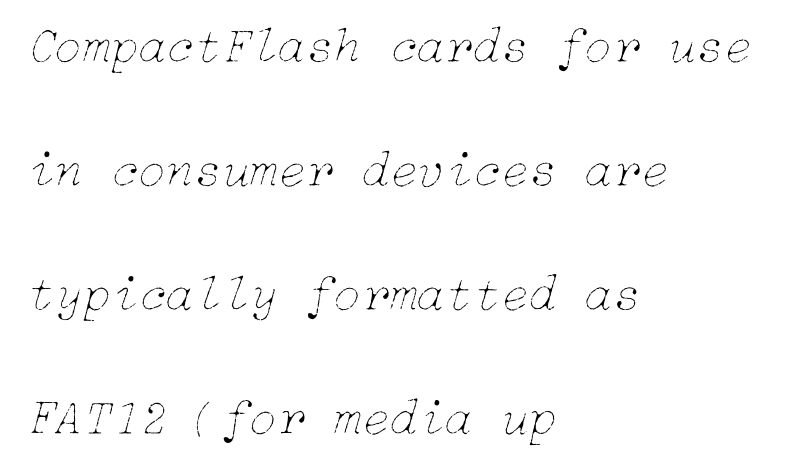
Q: Is the text bold? A: No.
Q: Is the text italic (slanted)? A: Yes, it leans right by about 15 degrees.
Q: Is the text underlined? A: No.
Q: How is the paragraph aligned? A: Left-aligned.
Q: Is the spacing between letters normal or unusually wide? A: Normal.
Q: Is the spacing between lines tight, normal or loose? A: Loose.
Q: Width (condensed, normal, or wide)? A: Normal.
Q: Stroke contrast? A: Low.
Q: x-height? A: Medium.
